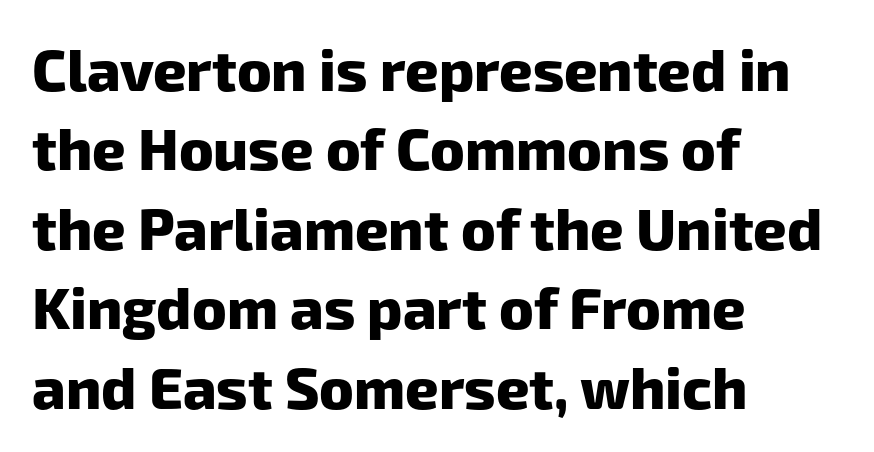
The image shows 58 px heavy sans-serif type; set left-aligned, normal line spacing (1.37x), normal letter spacing, not underlined; low stroke contrast and a medium x-height.
